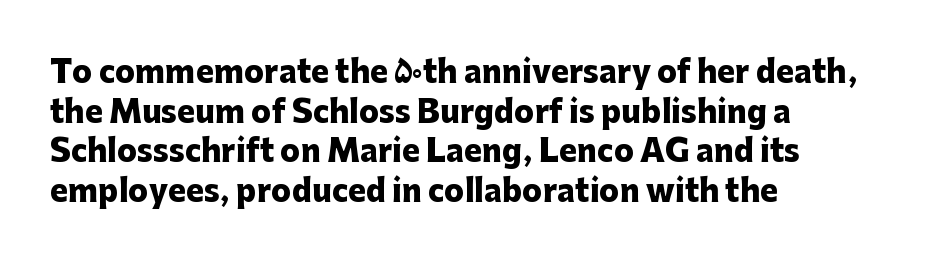
Q: Is the text bold? A: Yes.
Q: Is the text italic (slanted)? A: No, it is upright.
Q: Is the typeface a serif or a sans-serif typeface? A: Sans-serif.
Q: Is the text underlined? A: No.
Q: How is the paragraph aligned? A: Left-aligned.
Q: Is the spacing between letters normal or unusually wide? A: Normal.
Q: Is the spacing between lines tight, normal or loose? A: Normal.
Q: Width (condensed, normal, or wide)? A: Normal.
Q: Stroke contrast? A: Low.
Q: x-height? A: Medium.
Q: Monospaced? A: No.
